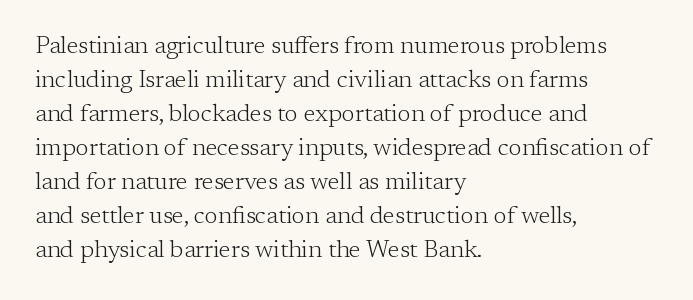
The image shows 24 px text type, upright; set left-aligned, normal line spacing (1.42x), normal letter spacing, not underlined.
